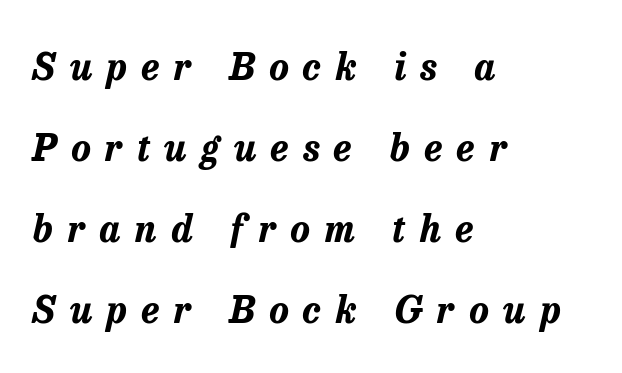
Q: Is the text bold? A: Yes.
Q: Is the text italic (slanted)? A: Yes, it leans right by about 13 degrees.
Q: Is the text underlined? A: No.
Q: How is the paragraph aligned? A: Left-aligned.
Q: Is the spacing between letters normal or unusually wide? A: Unusually wide.
Q: Is the spacing between lines tight, normal or loose? A: Loose.
Q: Width (condensed, normal, or wide)? A: Normal.
Q: Stroke contrast? A: Low.
Q: x-height? A: Medium.
Q: Monospaced? A: No.
